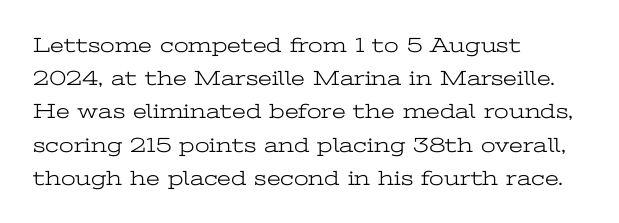
{"italic": "no", "bold": "no", "underline": "no", "align": "left", "line_spacing": "normal", "line_spacing_ratio": 1.58, "letter_spacing": "normal", "letter_spacing_em": 0.0, "glyph_px": 21}
